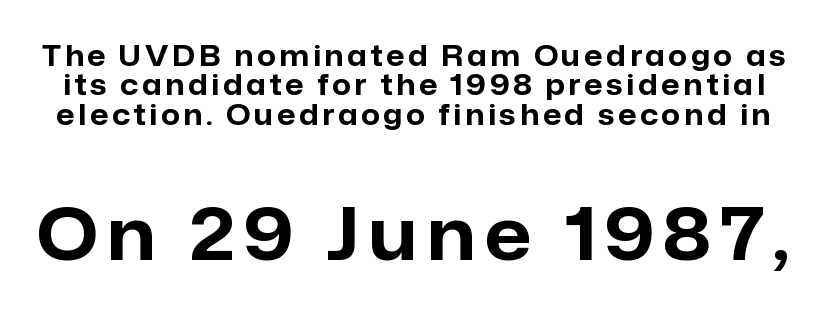
Q: Is the text bold? A: Yes.
Q: Is the text italic (slanted)? A: No, it is upright.
Q: Is the typeface a serif or a sans-serif typeface? A: Sans-serif.
Q: Is the text underlined? A: No.
Q: Is the spacing between lines tight, normal or loose? A: Tight.
Q: Which block of text is set in a larger size, the first (top) or the second (bottom)? A: The second (bottom) one.
Q: Width (condensed, normal, or wide)? A: Normal.
Q: Stroke contrast? A: Low.
Q: x-height? A: Medium.
Q: Monospaced? A: No.
